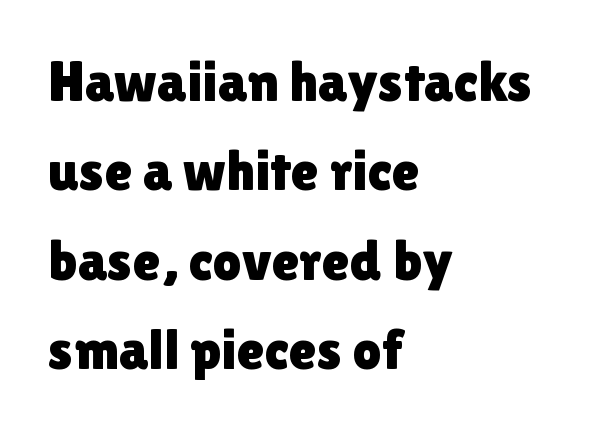
Each letter keeps its own natural width here, so spacing adapts to shape. Whoever set this chose a conventional vertical rhythm. Short and long lines alike share a common starting point at left. The typography opts for an upright posture over an oblique one. The tracking reads as untouched default to a designer's eye. Observe the absence of serifs on each vertical stroke in this sample.
